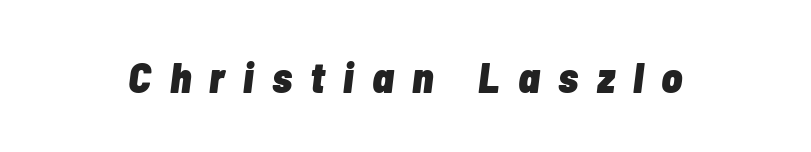
{"italic": "yes", "lean": "right", "slant_degrees": 7, "bold": "yes", "weight": "heavy", "width": "condensed", "stroke_contrast": "low", "x_height": "medium", "monospaced": "no", "underline": "no", "letter_spacing": "wide", "letter_spacing_em": 0.43, "glyph_px": 43}
